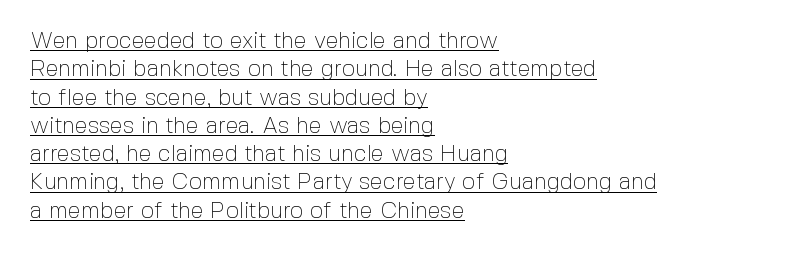
Has an underline been added? It has. Does extra space separate the letters? No, they use regular spacing. Rendered with straight, roman letterforms. Is the type heavy? It reads as light-to-regular instead. Where is the straight margin? On the left.
